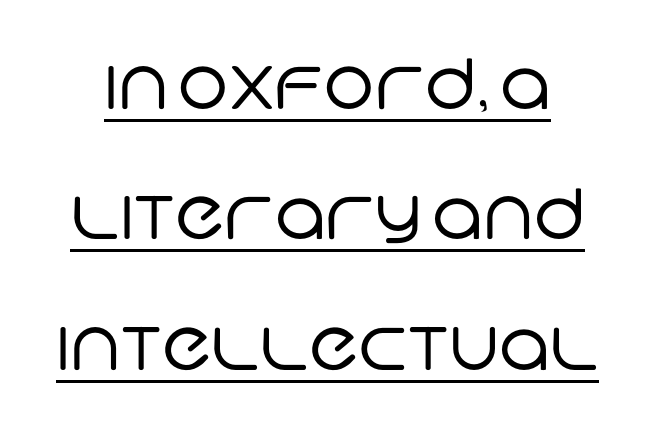
The image shows 69 px regular-weight sans-serif type; set line spacing 1.89x, normal letter spacing, underlined; low stroke contrast and a large x-height.
